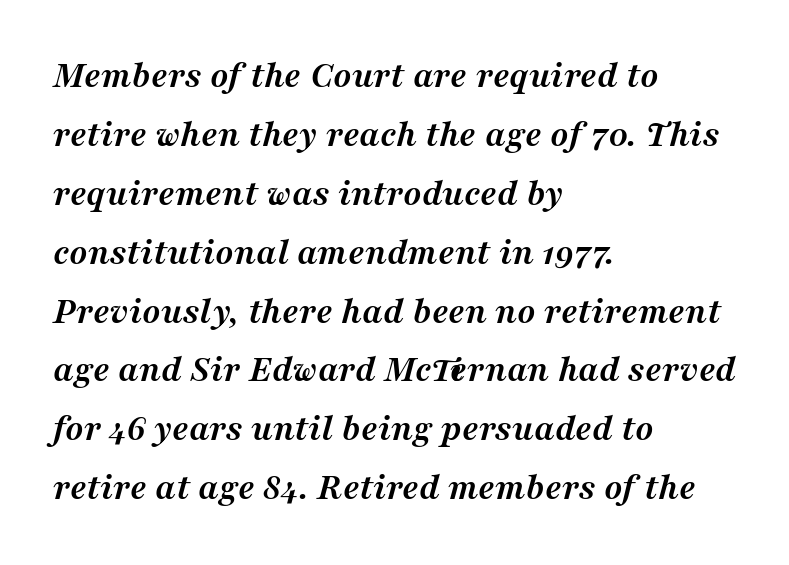
{"serif": "yes", "italic": "yes", "lean": "right", "slant_degrees": 16, "bold": "yes", "weight": "semibold", "width": "normal", "stroke_contrast": "medium", "x_height": "medium", "monospaced": "no", "underline": "no", "align": "left", "line_spacing": "normal", "line_spacing_ratio": 1.55, "letter_spacing": "normal", "letter_spacing_em": 0.0, "glyph_px": 38}
